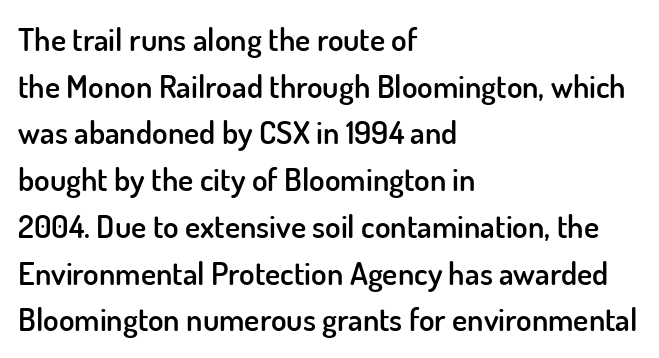
{"serif": "no", "italic": "no", "bold": "semi", "weight": "semibold", "width": "normal", "stroke_contrast": "low", "x_height": "small", "monospaced": "no", "underline": "no", "align": "left", "line_spacing": "normal", "line_spacing_ratio": 1.46, "letter_spacing": "normal", "letter_spacing_em": 0.0, "glyph_px": 32}
